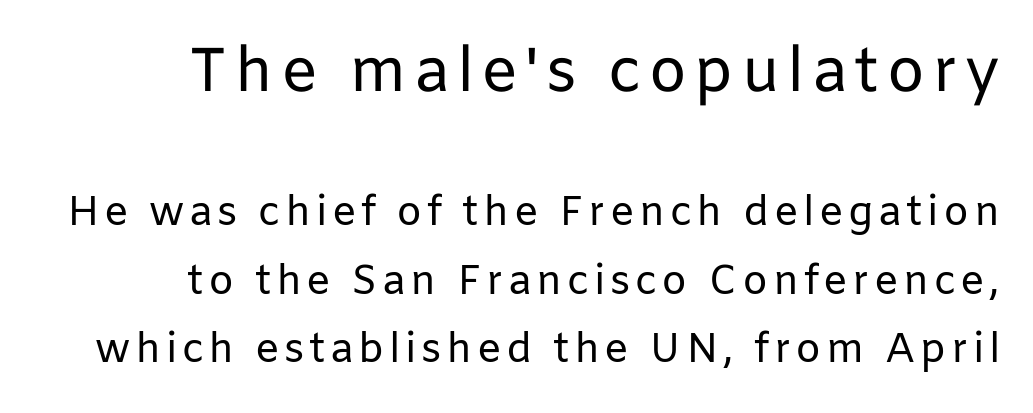
The image shows 62 px regular-weight sans-serif type, upright; set right-aligned, normal line spacing (1.67x), not underlined; the first (top) block is 1.51x larger; low stroke contrast and a medium x-height.
